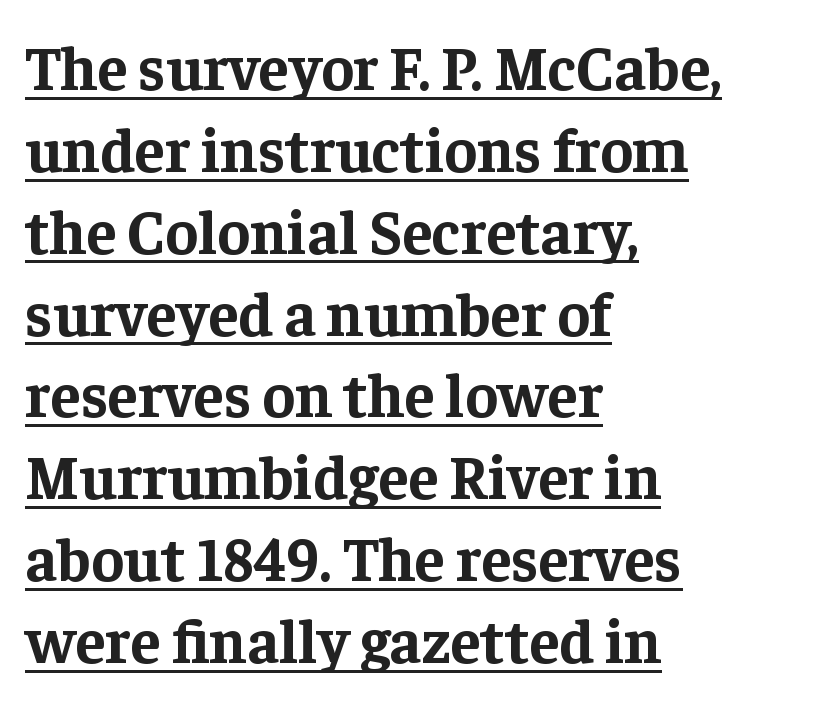
Q: Is the text bold? A: Yes.
Q: Is the text italic (slanted)? A: No, it is upright.
Q: Is the typeface a serif or a sans-serif typeface? A: Serif.
Q: Is the text underlined? A: Yes.
Q: How is the paragraph aligned? A: Left-aligned.
Q: Is the spacing between letters normal or unusually wide? A: Normal.
Q: Is the spacing between lines tight, normal or loose? A: Normal.
Q: Width (condensed, normal, or wide)? A: Normal.
Q: Stroke contrast? A: Low.
Q: x-height? A: Medium.
Q: Monospaced? A: No.
